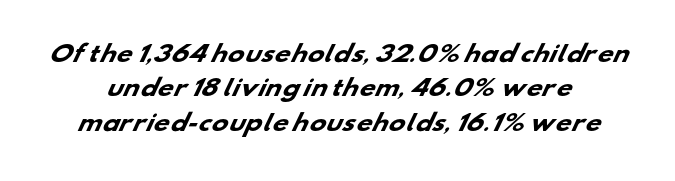
The image shows 22 px bold type; set normal line spacing (1.56x), normal letter spacing, not underlined.
